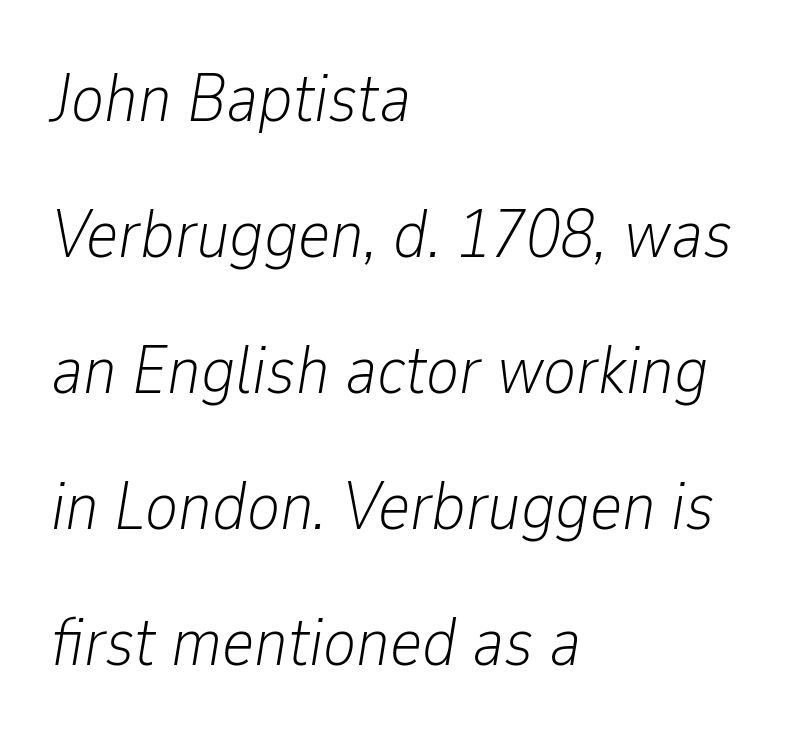
Does the lettering tilt? It does — this is italic. The ragged edge is on the right, which tells us the setting is flush left. The line-height multiplier appears high, well above default. No word sits above an underline. Nothing heavy about these letters — not bold at all.
